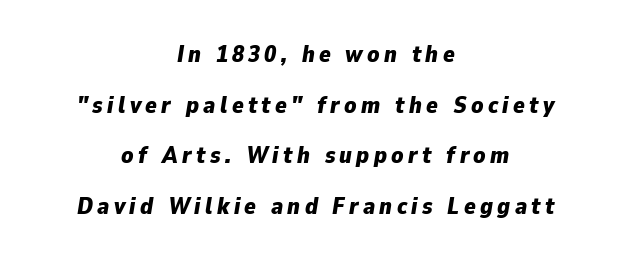
These lines stand farther apart than default settings would place them. The rag falls on both sides of this text block equally. The strokes are fattened all the way to bold. Rule under the text: the space is simply empty. The specimen reads as italic at a glance.
